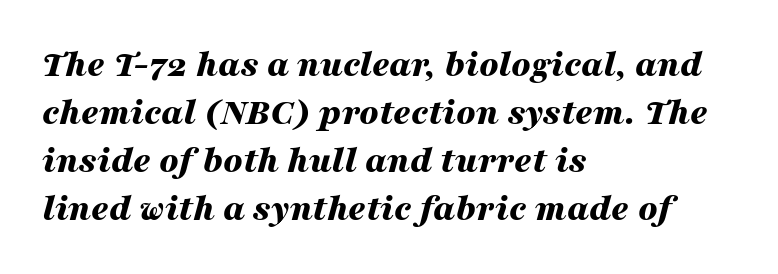
Q: Is the text bold? A: Yes.
Q: Is the text italic (slanted)? A: Yes, it leans right by about 16 degrees.
Q: Is the text underlined? A: No.
Q: How is the paragraph aligned? A: Left-aligned.
Q: Is the spacing between letters normal or unusually wide? A: Normal.
Q: Is the spacing between lines tight, normal or loose? A: Normal.
Q: Width (condensed, normal, or wide)? A: Wide.
Q: Stroke contrast? A: Medium.
Q: x-height? A: Medium.
Q: Monospaced? A: No.
